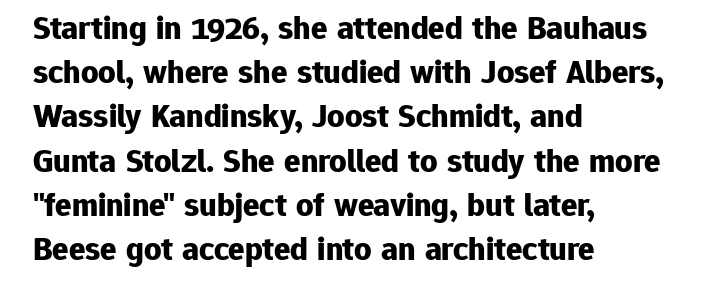
The image shows 34 px bold sans-serif type, upright; set left-aligned, normal line spacing (1.3x), normal letter spacing, not underlined; low stroke contrast and a medium x-height.
